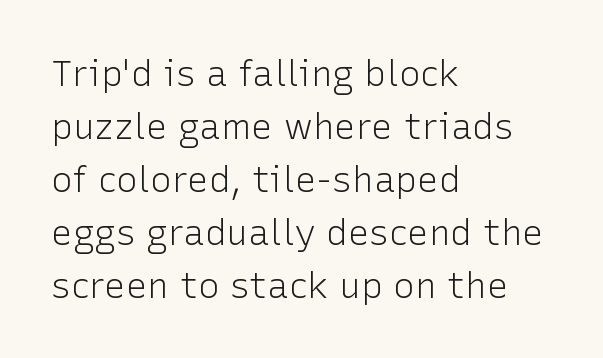
The image shows 36 px light sans-serif type, upright; set left-aligned, normal line spacing (1.47x), normal letter spacing, not underlined; low stroke contrast and a medium x-height.
